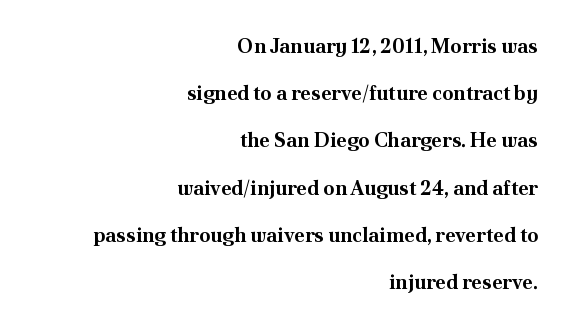
{"italic": "no", "bold": "yes", "underline": "no", "align": "right", "line_spacing": "loose", "line_spacing_ratio": 2.36, "letter_spacing": "normal", "letter_spacing_em": 0.0, "glyph_px": 20}
